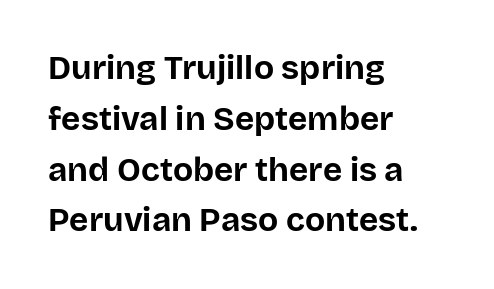
{"serif": "no", "italic": "no", "bold": "yes", "weight": "bold", "width": "normal", "stroke_contrast": "low", "x_height": "large", "monospaced": "no", "underline": "no", "align": "left", "line_spacing": "normal", "line_spacing_ratio": 1.54, "letter_spacing": "normal", "letter_spacing_em": 0.0, "glyph_px": 33}
